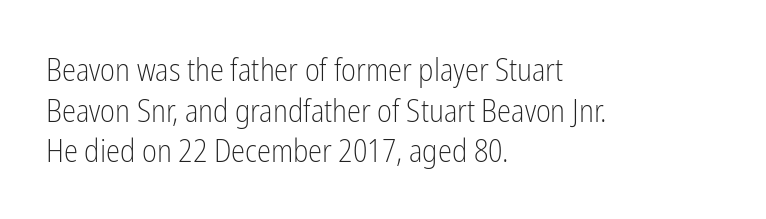
The rendering shows plain stroke endings on the letterforms — a sans-serif design. In terms of posture, this sample is upright. These lines are rendered in a variable-pitch font. Unmarked baselines from the first word to the last. Caption: standard tracking, unaltered.
